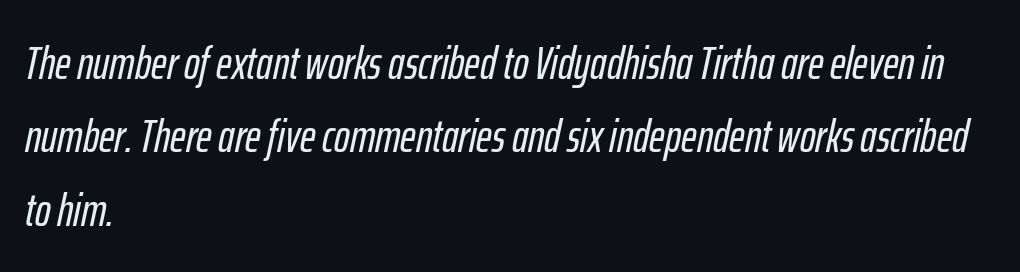
Q: Is the text italic (slanted)? A: Yes, it leans right by about 12 degrees.
Q: Is the text underlined? A: No.
Q: How is the paragraph aligned? A: Left-aligned.
Q: Is the spacing between letters normal or unusually wide? A: Normal.
Q: Is the spacing between lines tight, normal or loose? A: Normal.
Q: Width (condensed, normal, or wide)? A: Condensed.
Q: Stroke contrast? A: Low.
Q: x-height? A: Medium.
Q: Monospaced? A: No.
